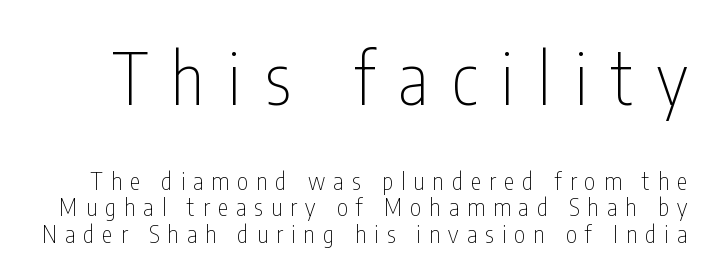
Q: Is the text bold? A: No.
Q: Is the text italic (slanted)? A: No, it is upright.
Q: Is the typeface a serif or a sans-serif typeface? A: Sans-serif.
Q: Is the text underlined? A: No.
Q: Is the spacing between letters normal or unusually wide? A: Unusually wide.
Q: Is the spacing between lines tight, normal or loose? A: Tight.
Q: Which block of text is set in a larger size, the first (top) or the second (bottom)? A: The first (top) one.
Q: Width (condensed, normal, or wide)? A: Condensed.
Q: Stroke contrast? A: Low.
Q: x-height? A: Medium.
Q: Monospaced? A: No.
